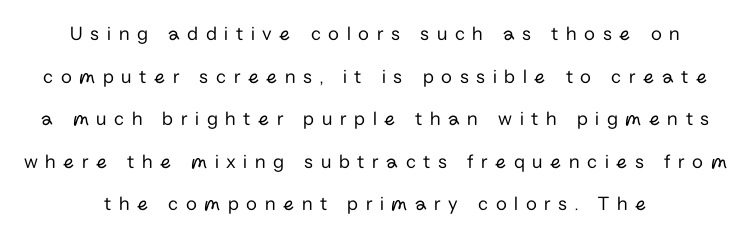
{"italic": "no", "bold": "no", "underline": "no", "line_spacing": "loose", "line_spacing_ratio": 2.13, "letter_spacing": "wide", "letter_spacing_em": 0.38, "glyph_px": 20}
